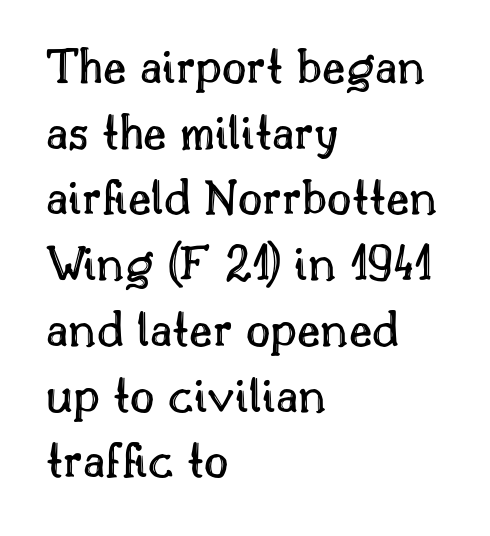
The image shows 53 px text type, upright; set left-aligned, line spacing 1.24x, normal letter spacing, not underlined; a small x-height.
